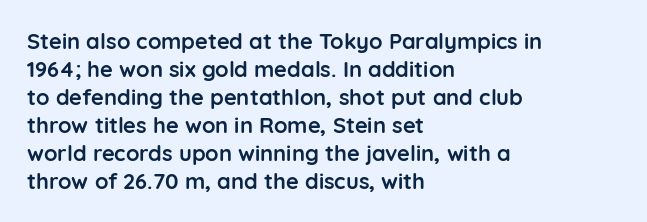
{"italic": "no", "bold": "yes", "underline": "no", "align": "left", "line_spacing": "normal", "line_spacing_ratio": 1.27, "letter_spacing": "normal", "letter_spacing_em": 0.0, "glyph_px": 22}
